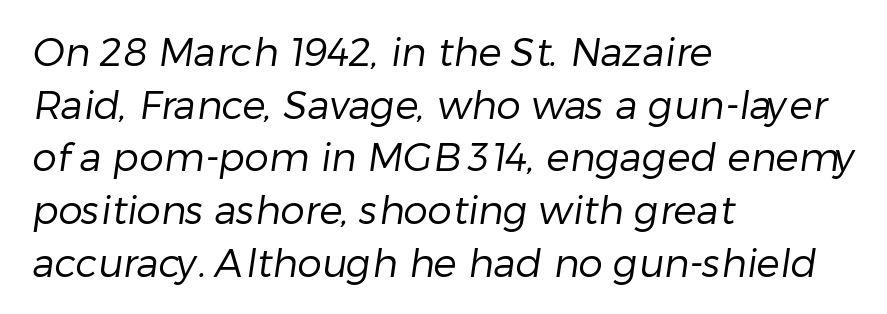
The image shows 39 px regular-weight sans-serif type; set left-aligned, normal line spacing (1.35x), normal letter spacing, not underlined; low stroke contrast and a medium x-height.
